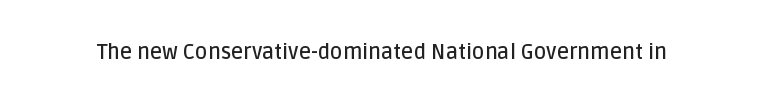
Typesetter's note: demi weight, one step under bold. The specimen omits any rule beneath the text block's lines. Is there any slant? The stems are plumb. Does extra space separate the letters? No, they use regular spacing.
